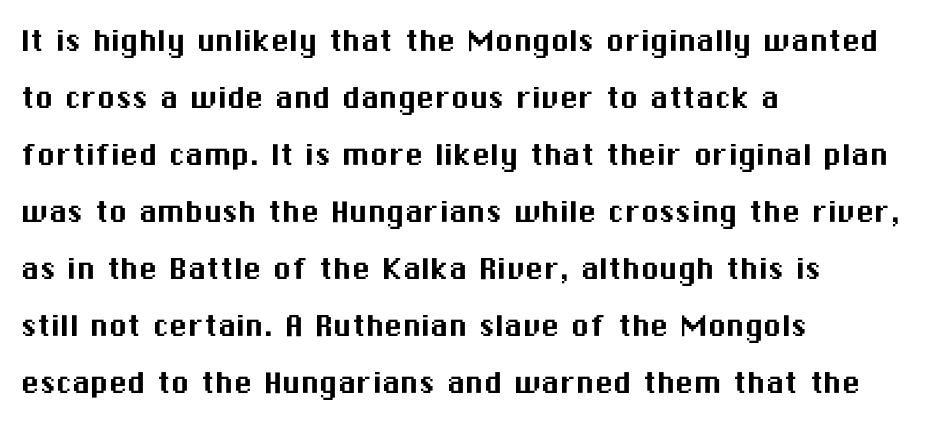
A typesetter would call this zero additional tracking. Varying glyph widths throughout — classic text-font behaviour. Underlining? Definitely not there. Nope, not italic — everything's standing straight.
